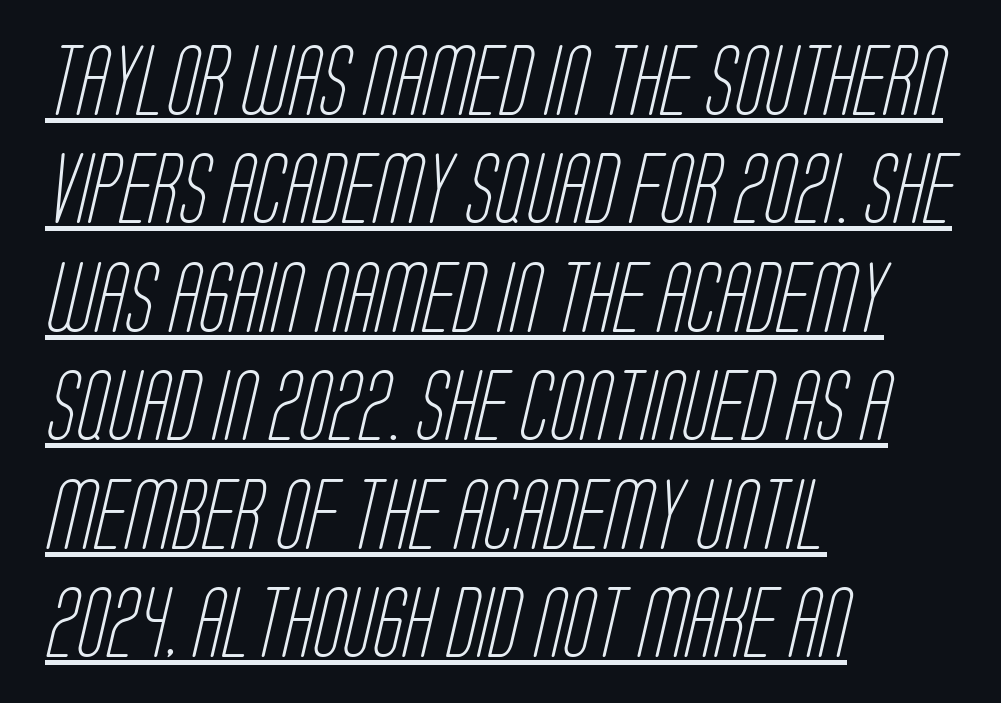
You can see a thin bar hugging the bottom of the glyphs. The lines in this sample share a left origin and differ only in where they stop. The font family rendered here belongs to the sans-serif group. Looks like regular typesetting: each glyph gets only the width it needs.
